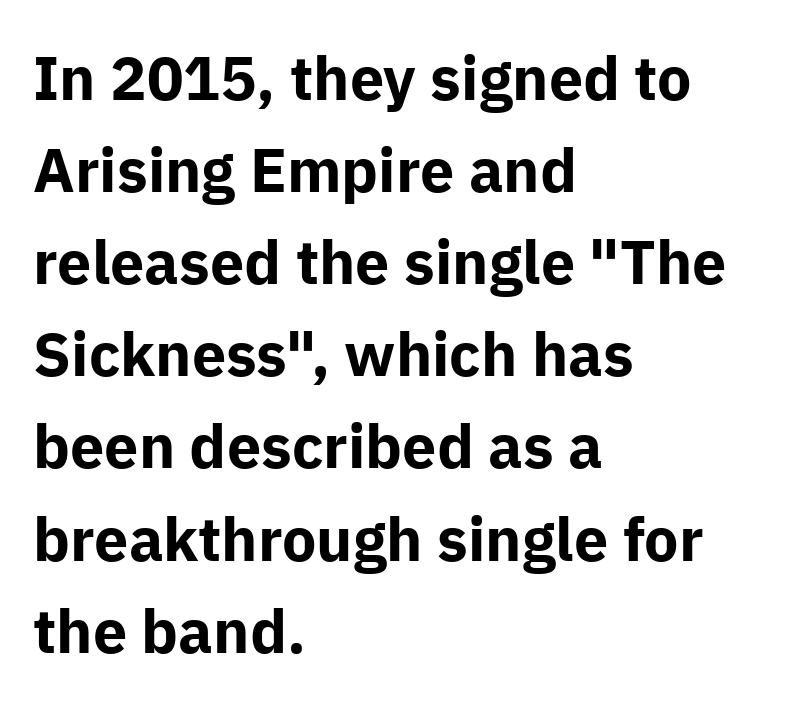
The image shows 61 px bold sans-serif type, upright; set left-aligned, normal line spacing (1.51x), normal letter spacing, not underlined; low stroke contrast and a medium x-height.
